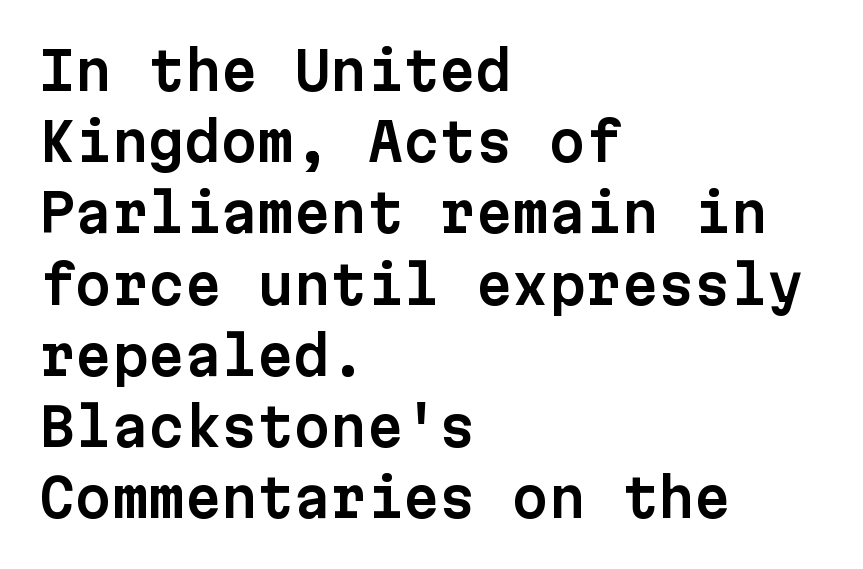
Q: Is the text italic (slanted)? A: No, it is upright.
Q: Is the typeface a serif or a sans-serif typeface? A: Sans-serif.
Q: Is the text underlined? A: No.
Q: How is the paragraph aligned? A: Left-aligned.
Q: Is the spacing between letters normal or unusually wide? A: Normal.
Q: Is the spacing between lines tight, normal or loose? A: Normal.
Q: Width (condensed, normal, or wide)? A: Normal.
Q: Stroke contrast? A: Low.
Q: x-height? A: Medium.
Q: Monospaced? A: Yes.
